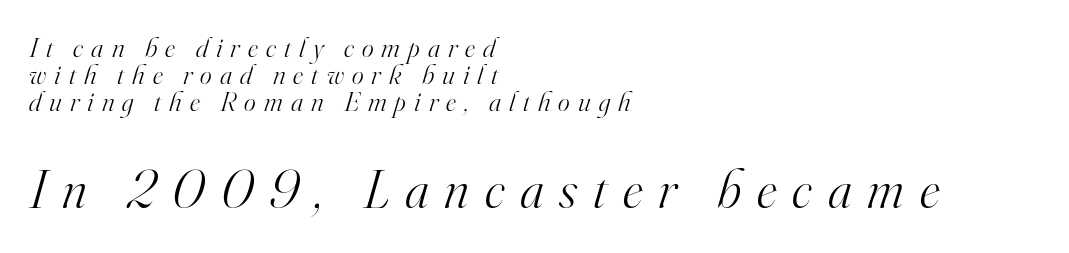
Q: Is the text bold? A: No.
Q: Is the text italic (slanted)? A: Yes, it leans right by about 16 degrees.
Q: Is the typeface a serif or a sans-serif typeface? A: Serif.
Q: Is the text underlined? A: No.
Q: How is the paragraph aligned? A: Left-aligned.
Q: Is the spacing between letters normal or unusually wide? A: Unusually wide.
Q: Is the spacing between lines tight, normal or loose? A: Tight.
Q: Which block of text is set in a larger size, the first (top) or the second (bottom)? A: The second (bottom) one.
Q: Width (condensed, normal, or wide)? A: Normal.
Q: Stroke contrast? A: High.
Q: x-height? A: Small.
Q: Monospaced? A: No.
